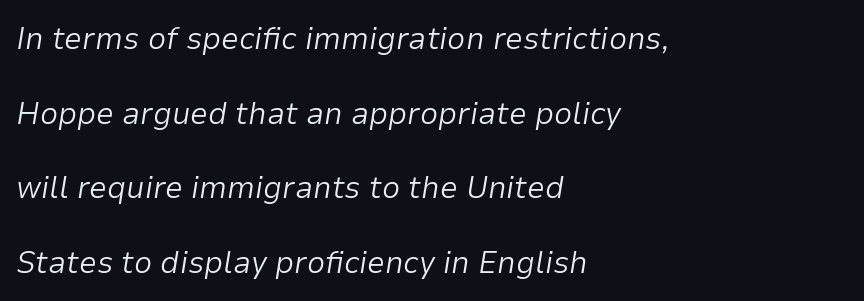
{"italic": "yes", "lean": "right", "slant_degrees": 9, "bold": "no", "weight": "light", "width": "normal", "stroke_contrast": "low", "x_height": "medium", "monospaced": "no", "underline": "no", "align": "left", "line_spacing": "loose", "line_spacing_ratio": 2.33, "letter_spacing": "normal", "letter_spacing_em": 0.0, "glyph_px": 32}
